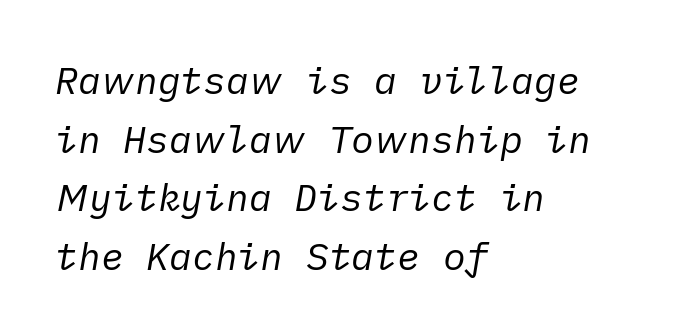
{"italic": "yes", "lean": "right", "slant_degrees": 10, "bold": "no", "weight": "regular", "width": "normal", "stroke_contrast": "low", "x_height": "medium", "underline": "no", "align": "left", "line_spacing": "normal", "line_spacing_ratio": 1.54, "letter_spacing": "normal", "letter_spacing_em": 0.0, "glyph_px": 38}
